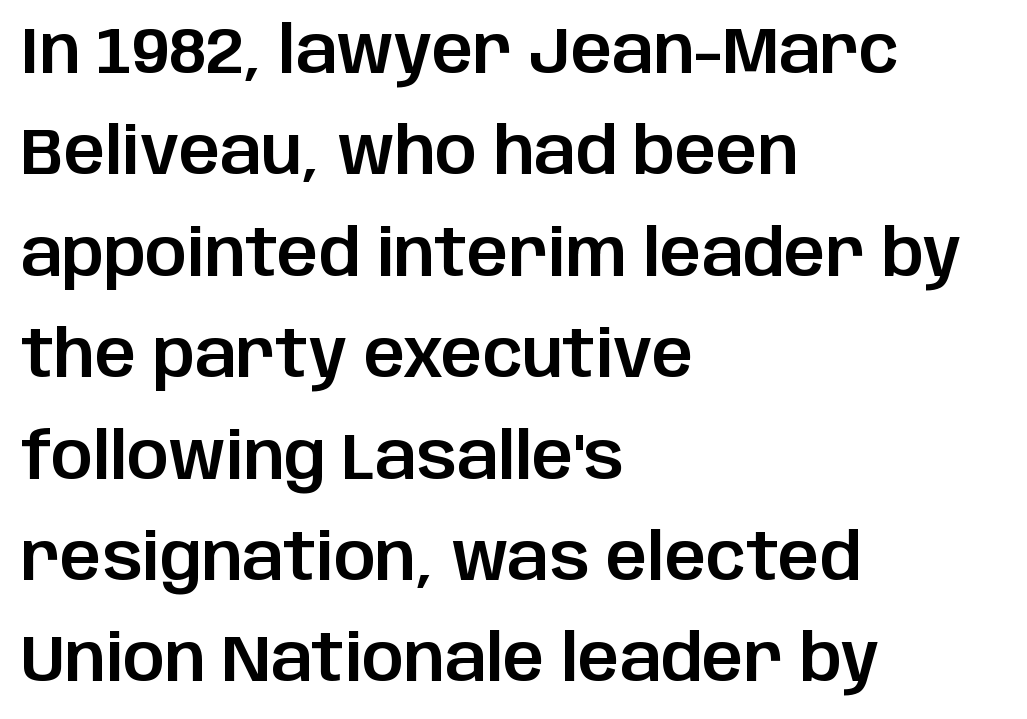
The image shows 65 px sans-serif type, upright; set left-aligned, normal line spacing (1.56x), normal letter spacing, not underlined; low stroke contrast and a large x-height.
